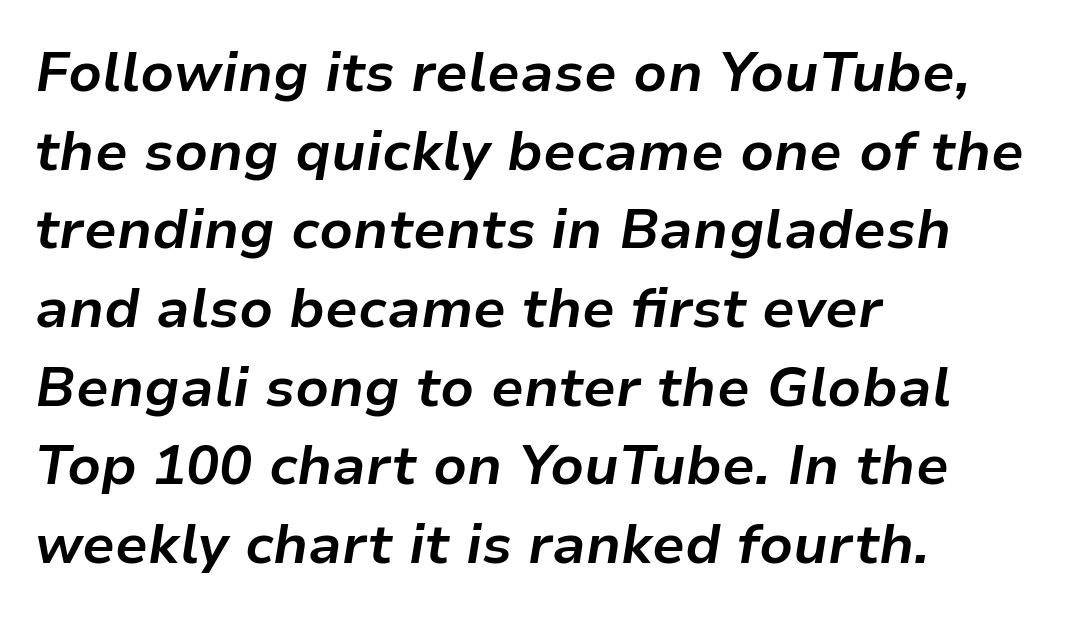
{"italic": "yes", "lean": "right", "slant_degrees": 9, "bold": "yes", "weight": "bold", "width": "normal", "stroke_contrast": "low", "x_height": "medium", "monospaced": "no", "underline": "no", "align": "left", "line_spacing": "normal", "line_spacing_ratio": 1.43, "letter_spacing": "normal", "letter_spacing_em": 0.0, "glyph_px": 55}
